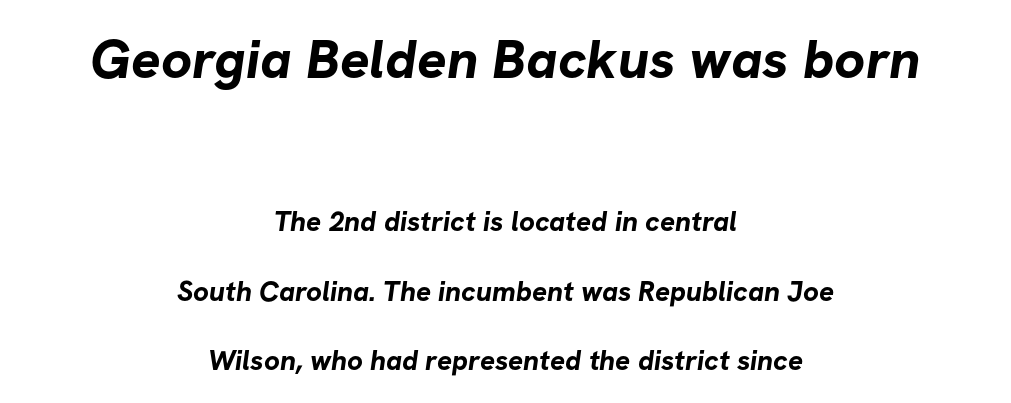
{"serif": "no", "bold": "yes", "weight": "bold", "width": "normal", "stroke_contrast": "low", "x_height": "medium", "monospaced": "no", "underline": "no", "align": "center", "line_spacing": "loose", "line_spacing_ratio": 2.48, "letter_spacing": "normal", "letter_spacing_em": 0.0, "larger_block": "first", "size_ratio": 1.96, "glyph_px": 55}
